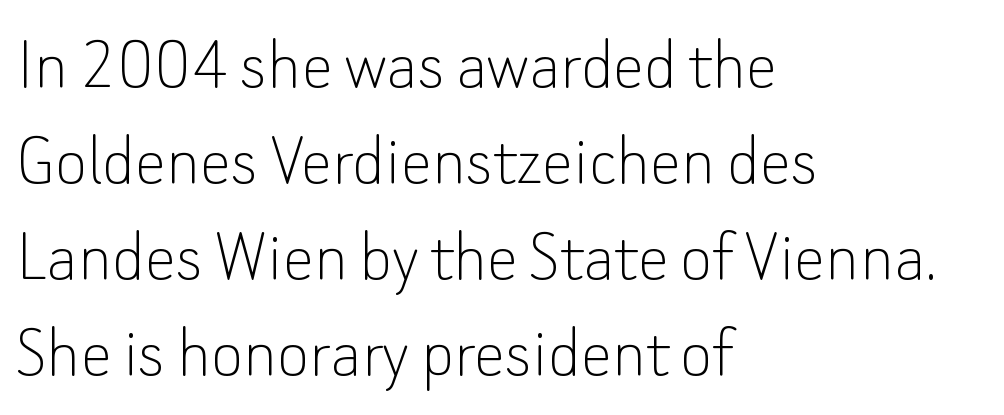
The image shows 78 px thin sans-serif type, upright; set left-aligned, line spacing 1.23x, normal letter spacing, not underlined; low stroke contrast and a small x-height.
